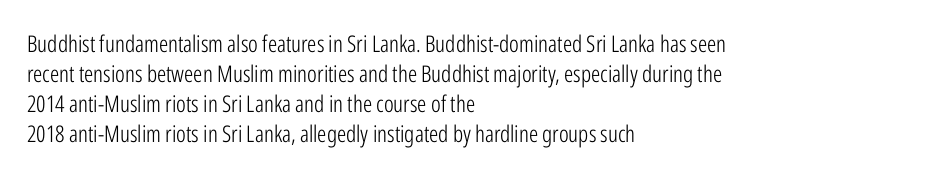
The lines are quadded left. The font sits on the lighter half of the weight spectrum, regular included. Tracking here is standard; glyphs follow each other at the usual distance. Italic? Not at all — the glyphs are vertical. Rule under the text: the space is simply empty.
